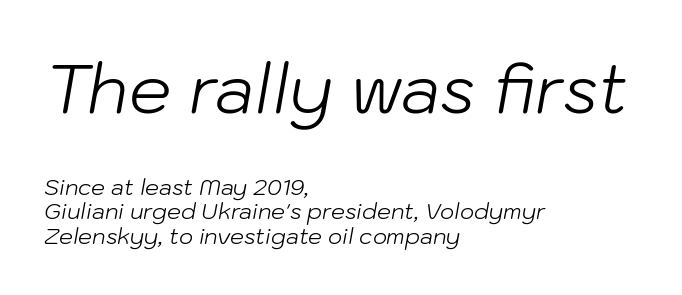
{"italic": "yes", "lean": "right", "slant_degrees": 10, "bold": "no", "weight": "light", "width": "normal", "stroke_contrast": "low", "x_height": "medium", "monospaced": "no", "underline": "no", "align": "left", "line_spacing": "tight", "line_spacing_ratio": 1.11, "letter_spacing": "normal", "letter_spacing_em": 0.0, "larger_block": "first", "size_ratio": 3.05, "glyph_px": 67}
